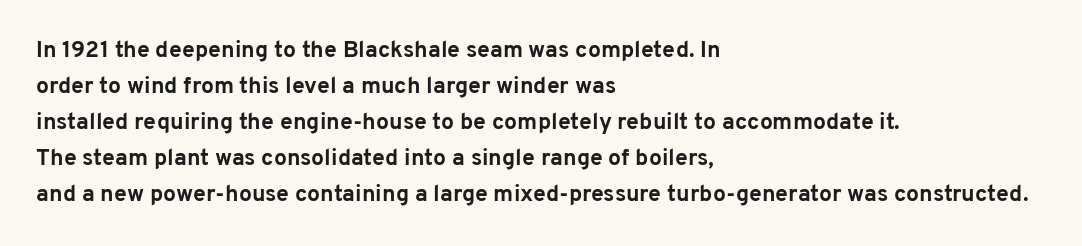
Q: Is the text bold? A: Yes.
Q: Is the text italic (slanted)? A: No, it is upright.
Q: Is the text underlined? A: No.
Q: How is the paragraph aligned? A: Left-aligned.
Q: Is the spacing between letters normal or unusually wide? A: Normal.
Q: Is the spacing between lines tight, normal or loose? A: Normal.
